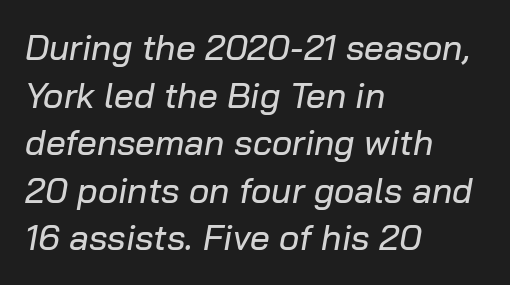
{"italic": "yes", "lean": "right", "slant_degrees": 10, "width": "normal", "stroke_contrast": "low", "x_height": "medium", "monospaced": "no", "underline": "no", "align": "left", "line_spacing": "normal", "line_spacing_ratio": 1.36, "letter_spacing": "normal", "letter_spacing_em": 0.0, "glyph_px": 35}
